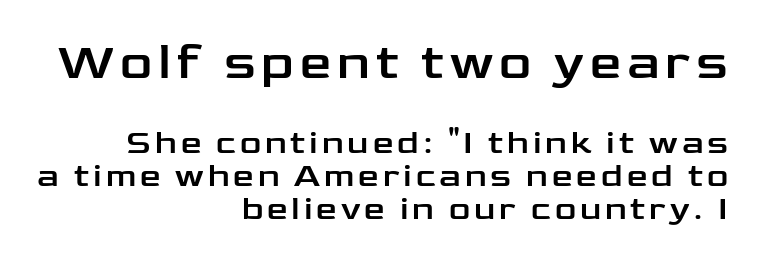
The image shows 50 px wide sans-serif type, upright; set right-aligned, tight line spacing (1.0x), not underlined; the first (top) block is 1.52x larger; low stroke contrast and a medium x-height.
